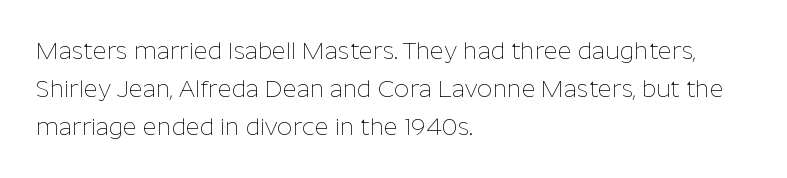
The image shows 24 px text type, upright; set left-aligned, normal line spacing (1.59x), normal letter spacing, not underlined.
